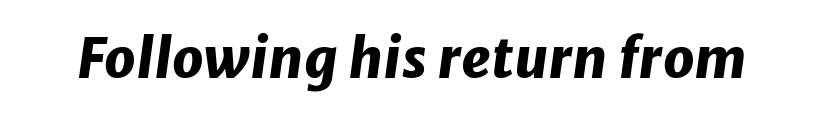
How are the letters spaced? Ordinarily, with no added tracking. A dark, heavy texture on the line: the type is bold. The lettering tilts uniformly, giving the passage an italic look. This sample has the flowing, uneven cadence of proportional lettering. The space beneath each line is pristine and unruled.
